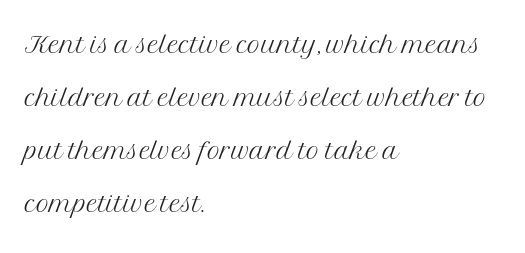
The image shows 36 px light serif type; set left-aligned, normal line spacing (1.47x), normal letter spacing, not underlined; medium stroke contrast and a medium x-height.
